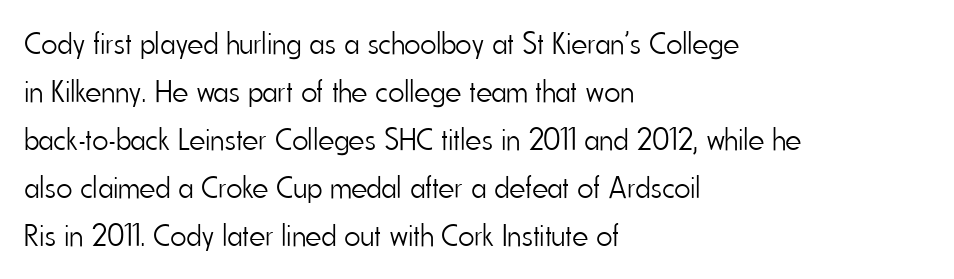
Grotesque or geometric, the face here clearly has no serifs. This rendering features lettering with no underline. Caption: face not bold, strokes unweighted. The passage is arranged the way most books set body copy — flush left. Inter-character spacing is left at the font's built-in metrics.
